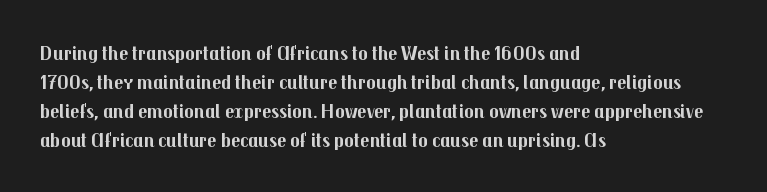
{"italic": "no", "bold": "yes", "underline": "no", "align": "left", "line_spacing": "normal", "line_spacing_ratio": 1.45, "letter_spacing": "normal", "letter_spacing_em": 0.0, "glyph_px": 20}
